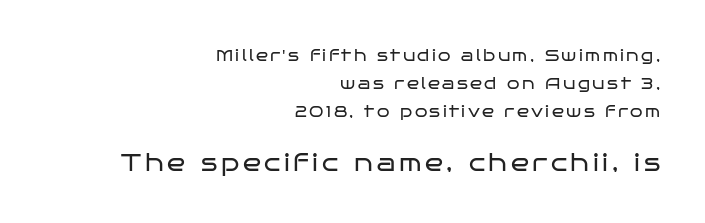
The image shows 24 px text type, upright; set right-aligned, line spacing 1.74x, not underlined; the second (bottom) block is 1.5x larger.
